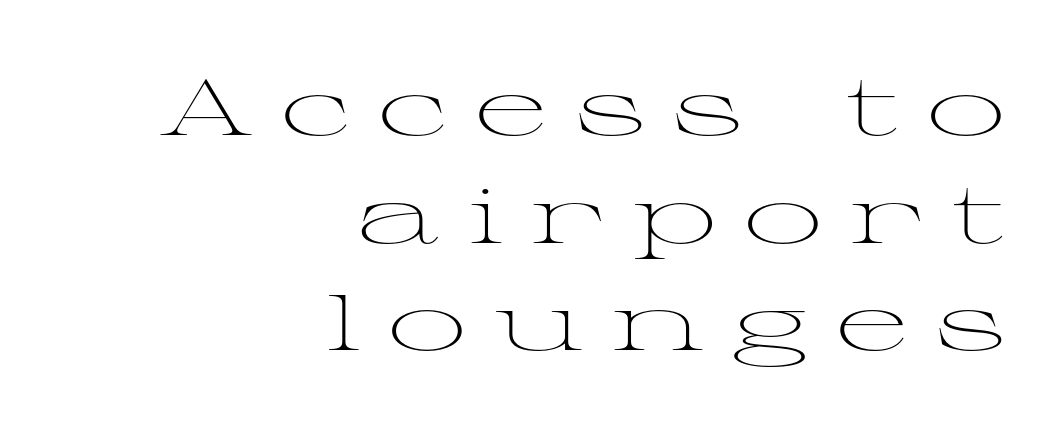
Q: Is the text bold? A: No.
Q: Is the text italic (slanted)? A: No, it is upright.
Q: Is the typeface a serif or a sans-serif typeface? A: Serif.
Q: Is the text underlined? A: No.
Q: How is the paragraph aligned? A: Right-aligned.
Q: Is the spacing between letters normal or unusually wide? A: Unusually wide.
Q: Is the spacing between lines tight, normal or loose? A: Normal.
Q: Width (condensed, normal, or wide)? A: Wide.
Q: Stroke contrast? A: Medium.
Q: x-height? A: Medium.
Q: Monospaced? A: No.
